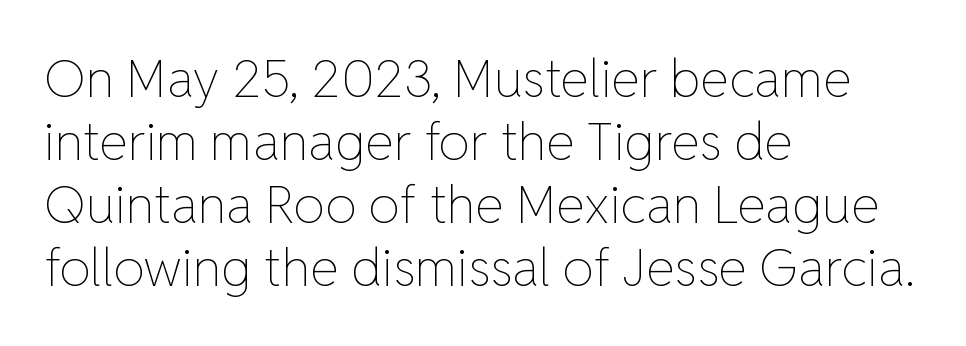
The image shows 52 px thin type, upright; set left-aligned, line spacing 1.21x, normal letter spacing, not underlined; low stroke contrast and a medium x-height.
